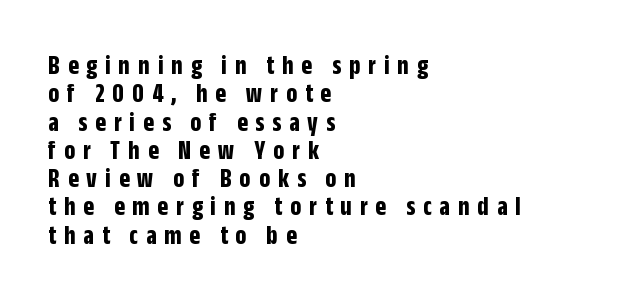
{"serif": "no", "italic": "no", "bold": "yes", "weight": "bold", "width": "condensed", "stroke_contrast": "low", "x_height": "large", "monospaced": "no", "underline": "no", "align": "left", "line_spacing": "tight", "line_spacing_ratio": 1.01, "letter_spacing": "wide", "letter_spacing_em": 0.28, "glyph_px": 28}
